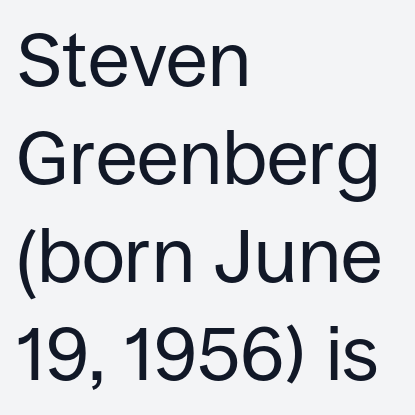
The image shows 76 px regular-weight sans-serif type, upright; set left-aligned, normal line spacing (1.29x), normal letter spacing, not underlined; low stroke contrast and a large x-height.
